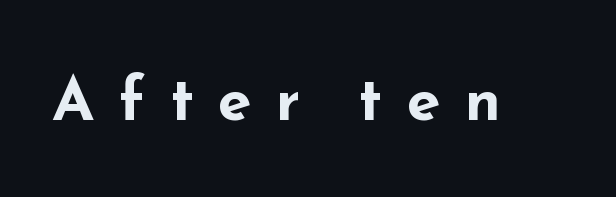
Q: Is the text bold? A: Yes.
Q: Is the text italic (slanted)? A: No, it is upright.
Q: Is the typeface a serif or a sans-serif typeface? A: Sans-serif.
Q: Is the text underlined? A: No.
Q: Is the spacing between letters normal or unusually wide? A: Unusually wide.
Q: Width (condensed, normal, or wide)? A: Wide.
Q: Stroke contrast? A: Low.
Q: x-height? A: Small.
Q: Monospaced? A: No.
